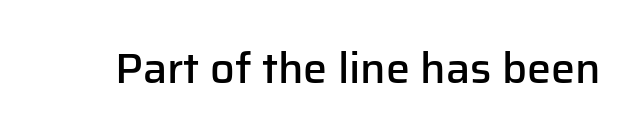
The image shows 43 px semibold sans-serif type, upright; set normal letter spacing, not underlined; low stroke contrast and a medium x-height.
